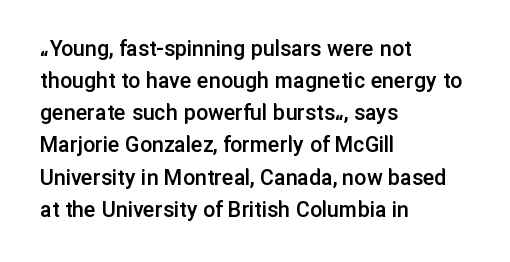
{"italic": "no", "bold": "semi", "underline": "no", "align": "left", "line_spacing": "normal", "line_spacing_ratio": 1.34, "letter_spacing": "normal", "letter_spacing_em": 0.0, "glyph_px": 24}
